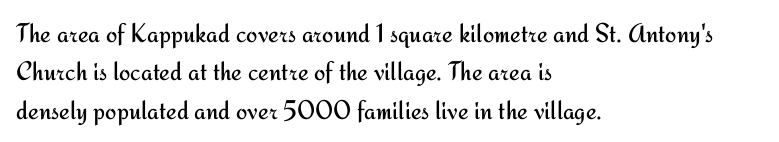
Q: Is the text bold? A: No.
Q: Is the text italic (slanted)? A: No, it is upright.
Q: Is the text underlined? A: No.
Q: How is the paragraph aligned? A: Left-aligned.
Q: Is the spacing between letters normal or unusually wide? A: Normal.
Q: Is the spacing between lines tight, normal or loose? A: Normal.
